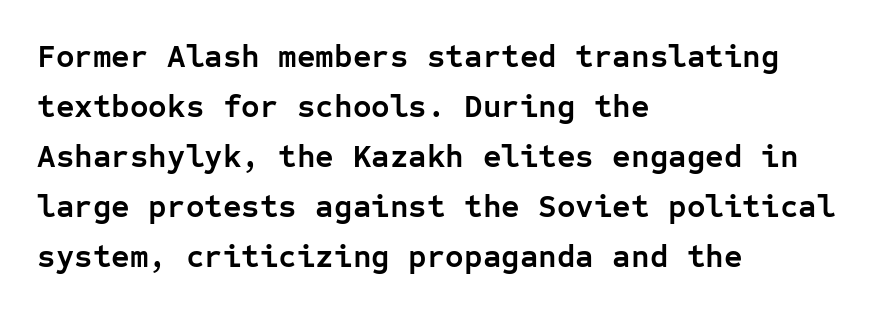
The image shows 32 px semibold sans-serif type, upright, monospaced; set left-aligned, normal line spacing (1.56x), normal letter spacing, not underlined; low stroke contrast and a medium x-height.
